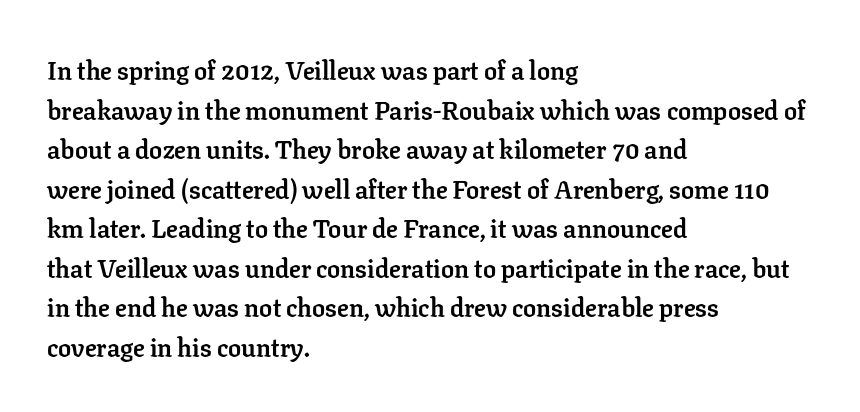
Line spacing here is normal. Words float on clear page, feet unadorned. Each glyph is drawn with heavy, bold strokes. There is no visible air inserted between adjacent glyphs. These lines are set flush left with a ragged right edge. This is roman type, the default non-slanted kind.
